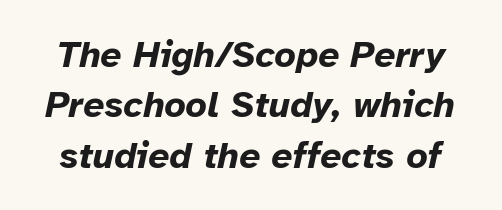
Q: Is the text bold? A: Yes.
Q: Is the text italic (slanted)? A: Yes, it leans right by about 12 degrees.
Q: Is the text underlined? A: No.
Q: Is the spacing between letters normal or unusually wide? A: Normal.
Q: Is the spacing between lines tight, normal or loose? A: Normal.
Q: Width (condensed, normal, or wide)? A: Normal.
Q: Stroke contrast? A: Low.
Q: x-height? A: Medium.
Q: Monospaced? A: No.
